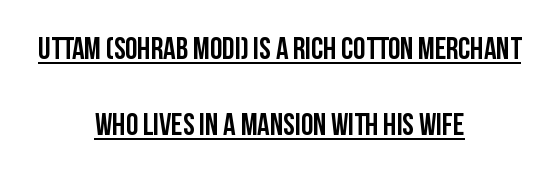
Honestly, the underline is the first thing you notice here. A typesetter would call this proportional, since set widths differ per character. Weight: bold. In terms of leading, this rendering errs on the spacious side. Standard letterfit; no display-style spreading of the glyphs.
